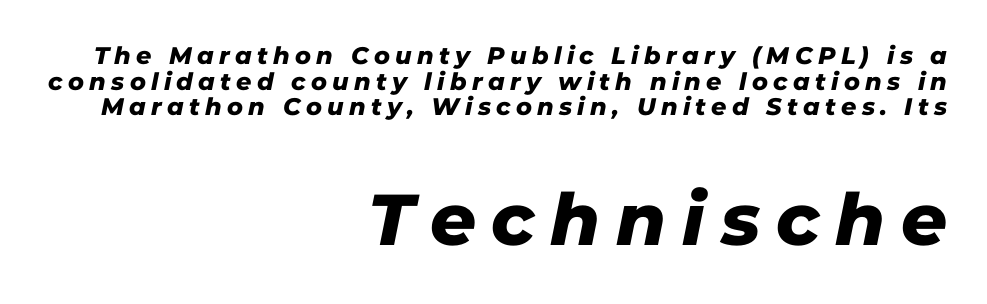
Baseline-to-baseline distance is barely more than the letter height. Font category for this specimen: sans-serif. Letter spacing: wide. Clear beneath every line of the passage.
